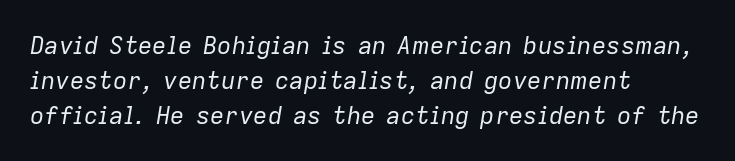
Typeset ragged right — the left edge is the straight one. The gaps between neighbouring characters are ordinary and unremarkable. The passage shown is not bold in any degree. The rows are spaced the way most documents space them.
